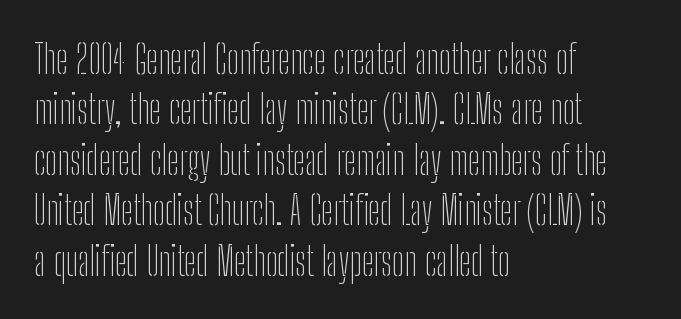
{"serif": "no", "italic": "no", "bold": "no", "weight": "thin", "width": "condensed", "stroke_contrast": "low", "x_height": "medium", "monospaced": "no", "underline": "no", "align": "left", "line_spacing": "normal", "line_spacing_ratio": 1.26, "letter_spacing": "normal", "letter_spacing_em": 0.0, "glyph_px": 40}
